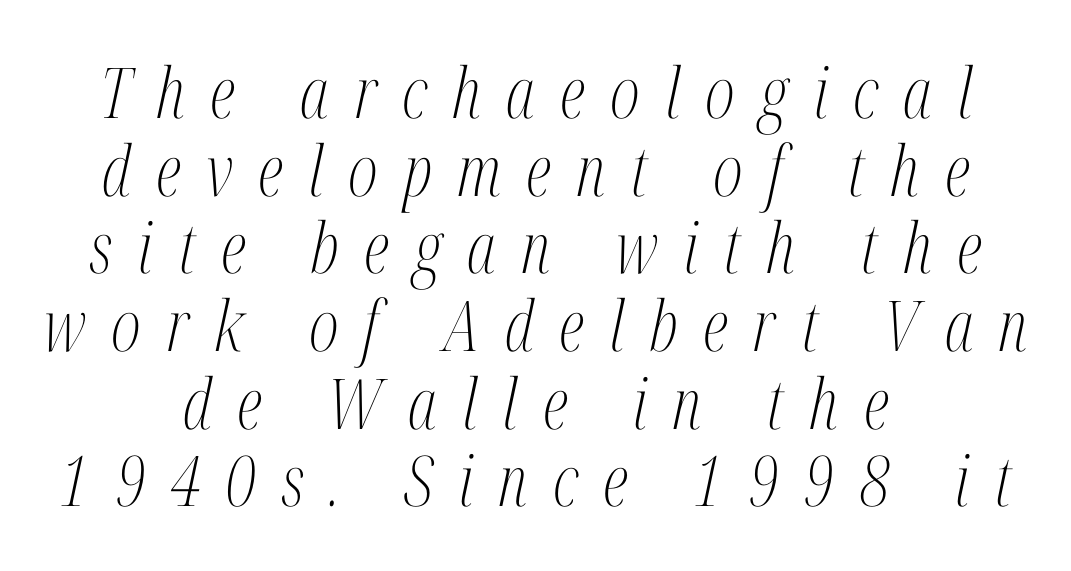
Classification — serif. The tracking jumps out immediately: characters are airy and widely separated. The vertical gap from one line to the next is small. A typesetter would call this proportional, since set widths differ per character.
